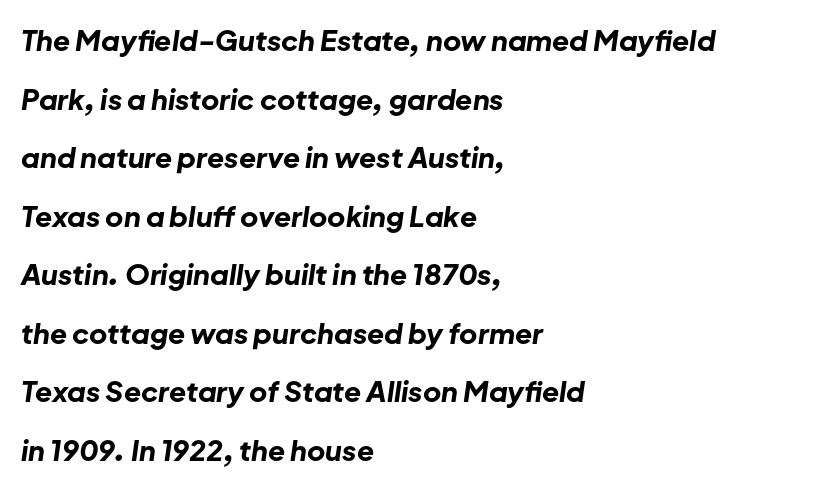
The glyphs are unaccompanied by any horizontal stroke below them. Varying glyph widths throughout — classic text-font behaviour. A classic flush-left, rag-right setting is used for this passage. The strokes are fattened all the way to bold. Does the lettering tilt? It does — this is italic.
